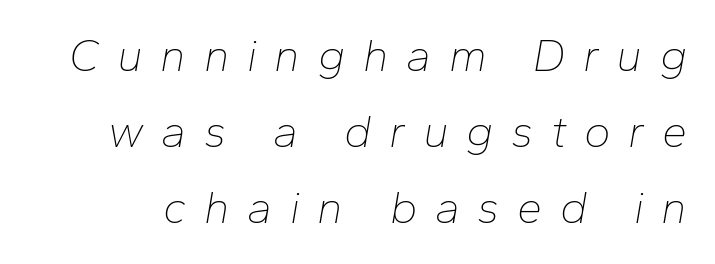
Every character sits at an angle, as italics do. The zone under the glyphs is completely vacant. The rendering inserts visible extra space after every character. Successive baselines arrive at the customary interval.
